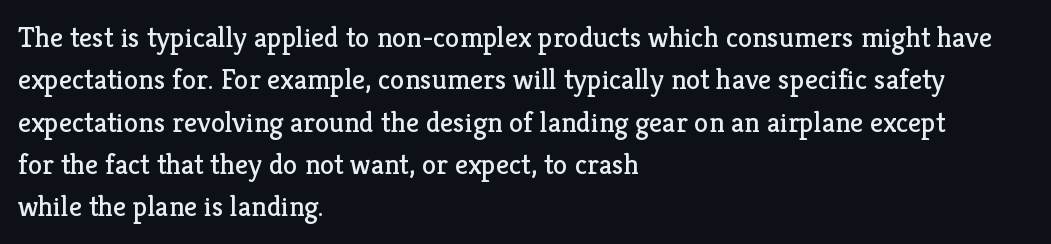
{"serif": "yes", "italic": "no", "bold": "no", "weight": "regular", "width": "normal", "stroke_contrast": "low", "x_height": "medium", "monospaced": "no", "underline": "no", "align": "left", "line_spacing": "normal", "line_spacing_ratio": 1.46, "letter_spacing": "normal", "letter_spacing_em": 0.0, "glyph_px": 29}
